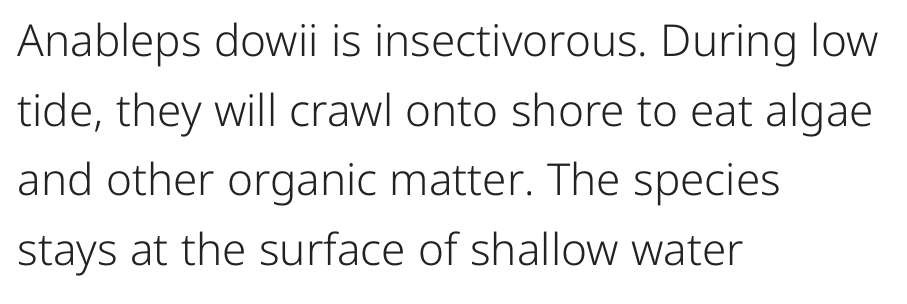
The image shows 44 px light sans-serif type, upright; set left-aligned, normal line spacing (1.58x), normal letter spacing, not underlined; low stroke contrast and a medium x-height.
